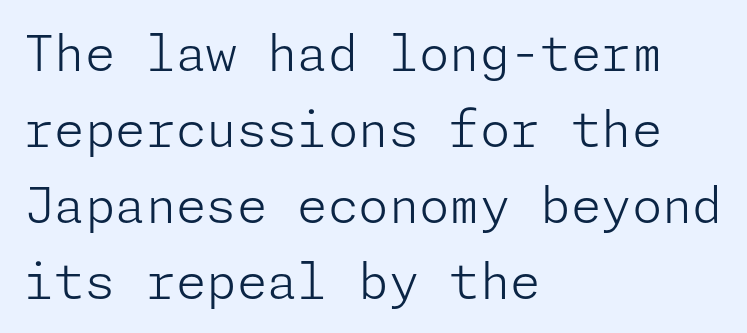
Q: Is the text bold? A: No.
Q: Is the text italic (slanted)? A: No, it is upright.
Q: Is the typeface a serif or a sans-serif typeface? A: Sans-serif.
Q: Is the text underlined? A: No.
Q: How is the paragraph aligned? A: Left-aligned.
Q: Is the spacing between letters normal or unusually wide? A: Normal.
Q: Is the spacing between lines tight, normal or loose? A: Normal.
Q: Width (condensed, normal, or wide)? A: Normal.
Q: Stroke contrast? A: Low.
Q: x-height? A: Medium.
